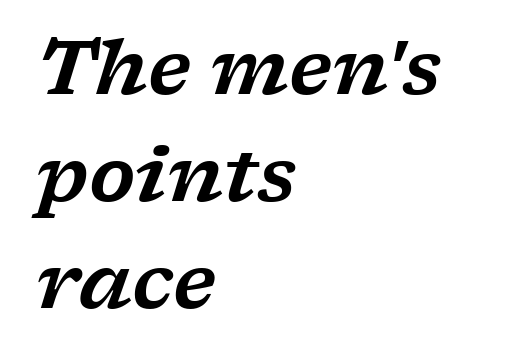
The image shows 75 px wide serif type, italic (leaning right); set left-aligned, normal line spacing (1.43x), normal letter spacing, not underlined; low stroke contrast and a medium x-height.
